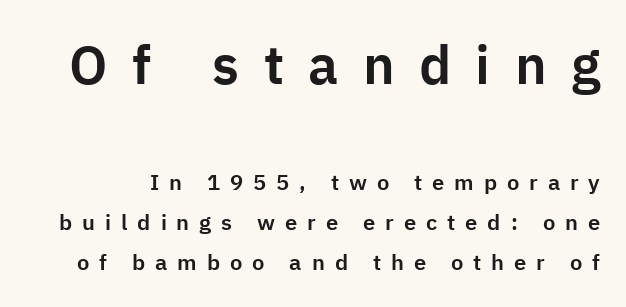
The image shows 54 px sans-serif type, upright; set line spacing 1.8x, unusually wide letter spacing (+0.45 em), not underlined; the first (top) block is 2.45x larger; low stroke contrast and a medium x-height.
